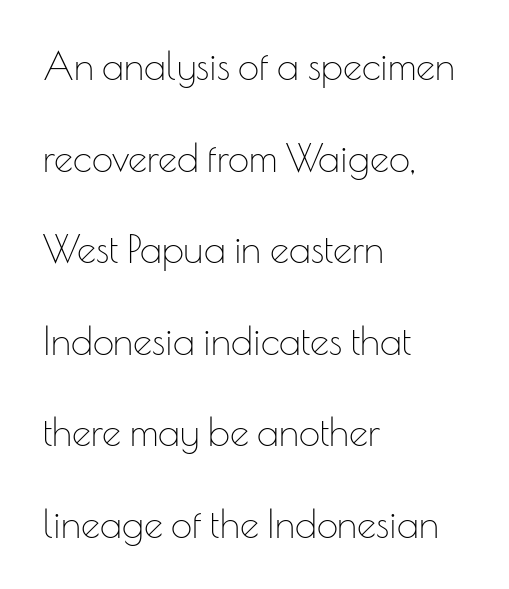
{"serif": "no", "italic": "no", "bold": "no", "weight": "thin", "width": "normal", "stroke_contrast": "low", "x_height": "small", "monospaced": "no", "underline": "no", "align": "left", "line_spacing": "loose", "line_spacing_ratio": 2.41, "letter_spacing": "normal", "letter_spacing_em": 0.0, "glyph_px": 38}
